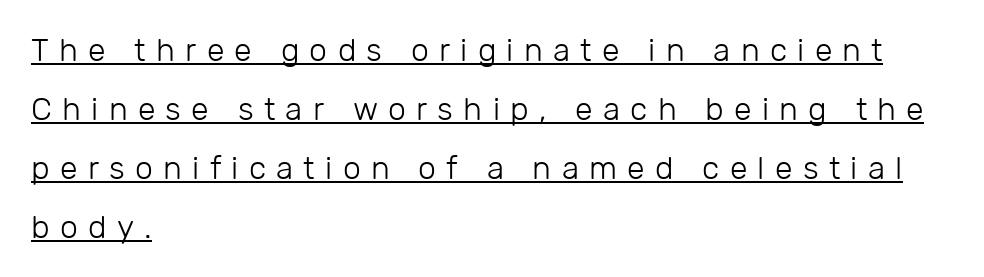
The lettering is marked with a stroke running underneath it. Leftover space on each line is placed entirely after the last word. The rendering inserts visible extra space after every character. You can tell it's not italic because the verticals are truly vertical. Think of a printed novel: that variable character pitch is what you see here. No letter is thick-stroked: the sample isn't bold.
